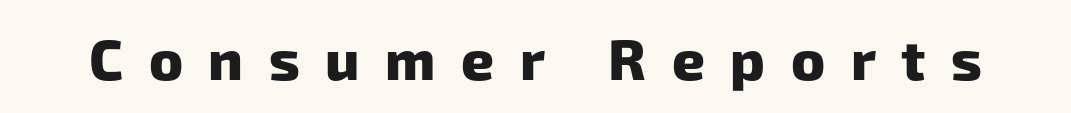
The image shows 57 px heavy sans-serif type; set unusually wide letter spacing (+0.45 em), not underlined; low stroke contrast and a medium x-height.
